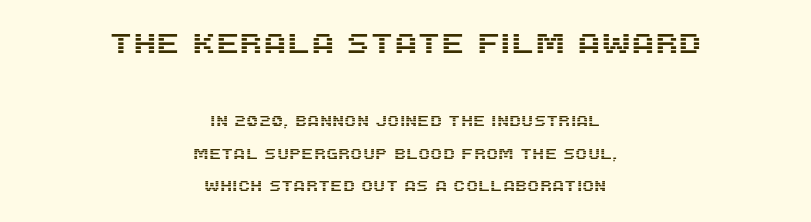
{"italic": "no", "underline": "no", "align": "center", "line_spacing": "loose", "line_spacing_ratio": 2.34, "letter_spacing": "normal", "letter_spacing_em": 0.0, "larger_block": "first", "size_ratio": 1.93, "glyph_px": 27}
